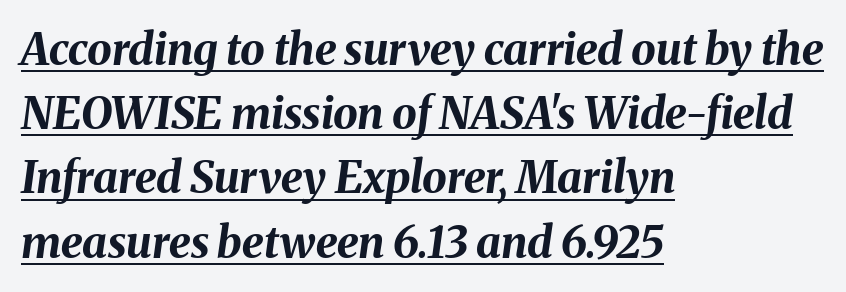
The image shows 44 px bold type, italic (leaning right); set left-aligned, normal line spacing (1.46x), normal letter spacing, underlined; medium stroke contrast and a medium x-height.
